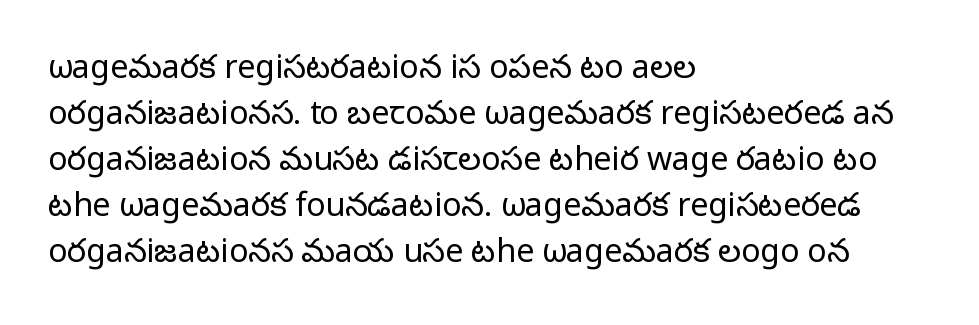
The font family rendered here belongs to the sans-serif group. Note the varied advance widths — an 'i' is clearly narrower than an 'm'. Bare-footed words on every line. The horizontal fit of the characters is conventional and even.
